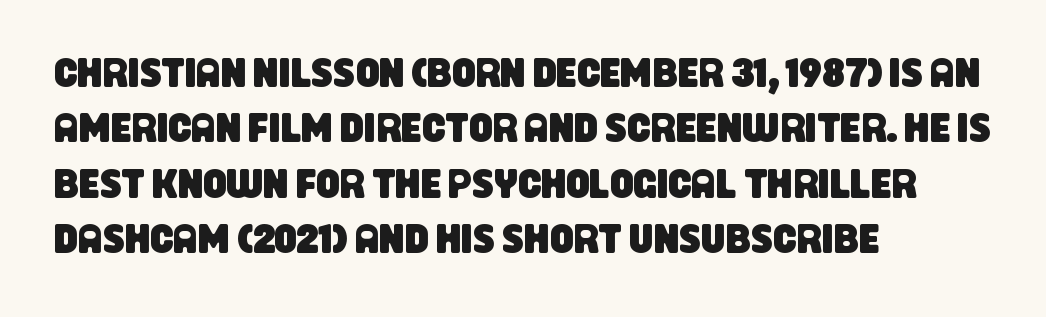
The image shows 41 px condensed sans-serif type; set left-aligned, normal line spacing (1.35x), normal letter spacing, not underlined; low stroke contrast and a large x-height.
